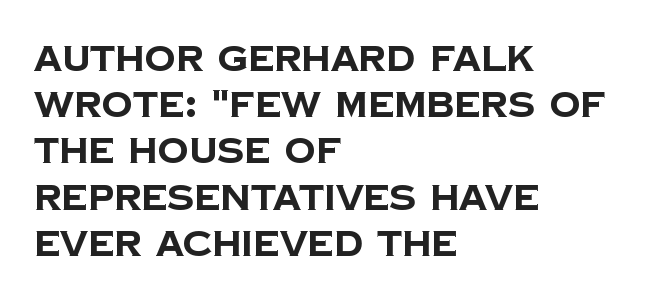
Q: Is the text bold? A: Yes.
Q: Is the typeface a serif or a sans-serif typeface? A: Sans-serif.
Q: Is the text underlined? A: No.
Q: How is the paragraph aligned? A: Left-aligned.
Q: Is the spacing between letters normal or unusually wide? A: Normal.
Q: Is the spacing between lines tight, normal or loose? A: Normal.
Q: Width (condensed, normal, or wide)? A: Normal.
Q: Stroke contrast? A: Low.
Q: x-height? A: Large.
Q: Monospaced? A: No.
